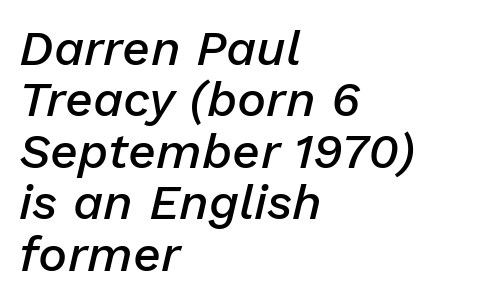
The image shows 49 px semibold type, italic (leaning right); set left-aligned, tight line spacing (1.05x), normal letter spacing, not underlined; low stroke contrast and a medium x-height.
